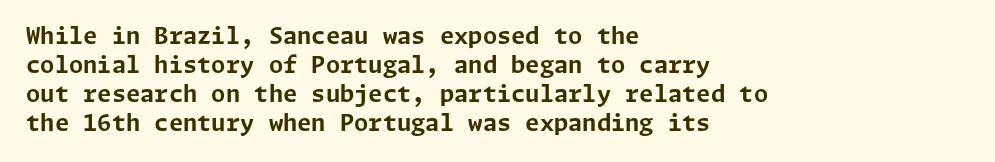
The image shows 23 px bold type, upright; set left-aligned, normal line spacing (1.26x), normal letter spacing, not underlined.
